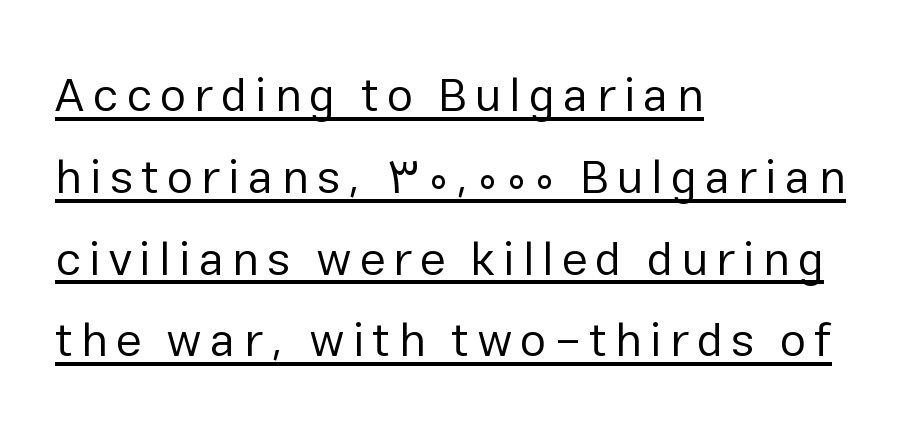
{"serif": "no", "italic": "no", "bold": "no", "weight": "regular", "width": "normal", "stroke_contrast": "low", "x_height": "medium", "monospaced": "no", "underline": "yes", "align": "left", "line_spacing_ratio": 1.74, "glyph_px": 47}
